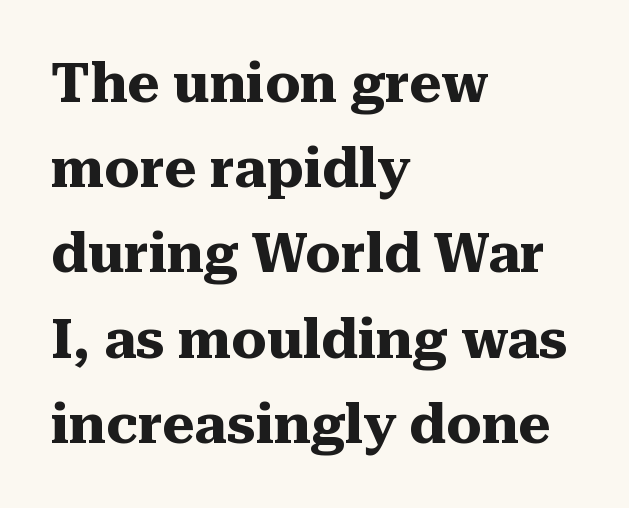
Notice how the passage keeps a crisp vertical edge on the left only. Quick note: underline off. Quick note: not italic, upright. Think of a printed novel: that variable character pitch is what you see here.
